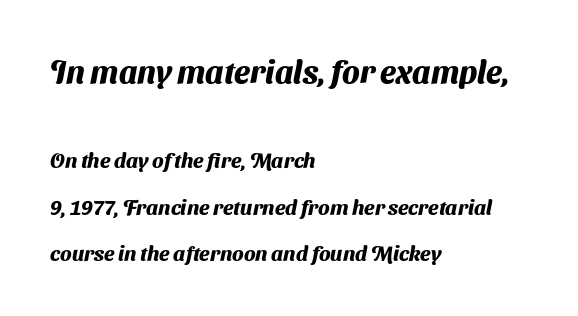
Q: Is the text bold? A: Yes.
Q: Is the typeface a serif or a sans-serif typeface? A: Sans-serif.
Q: Is the text underlined? A: No.
Q: How is the paragraph aligned? A: Left-aligned.
Q: Is the spacing between letters normal or unusually wide? A: Normal.
Q: Is the spacing between lines tight, normal or loose? A: Loose.
Q: Which block of text is set in a larger size, the first (top) or the second (bottom)? A: The first (top) one.
Q: Width (condensed, normal, or wide)? A: Normal.
Q: Stroke contrast? A: Medium.
Q: x-height? A: Medium.
Q: Monospaced? A: No.
